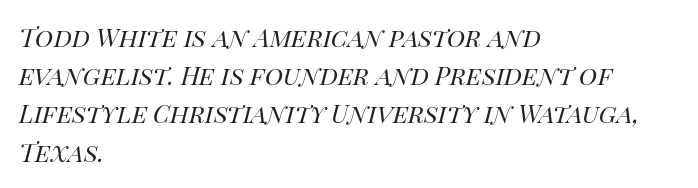
Q: Is the text bold? A: No.
Q: Is the text italic (slanted)? A: Yes, it leans right by about 14 degrees.
Q: Is the text underlined? A: No.
Q: How is the paragraph aligned? A: Left-aligned.
Q: Is the spacing between letters normal or unusually wide? A: Normal.
Q: Is the spacing between lines tight, normal or loose? A: Normal.
